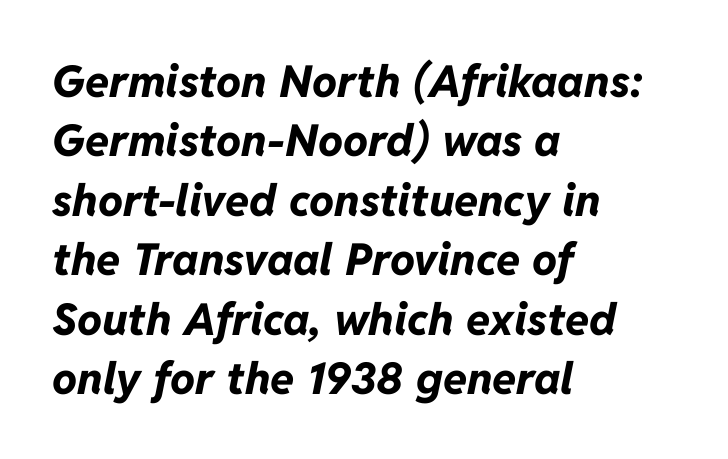
The image shows 44 px bold type, italic (leaning right); set left-aligned, normal line spacing (1.35x), normal letter spacing, not underlined; low stroke contrast and a medium x-height.
